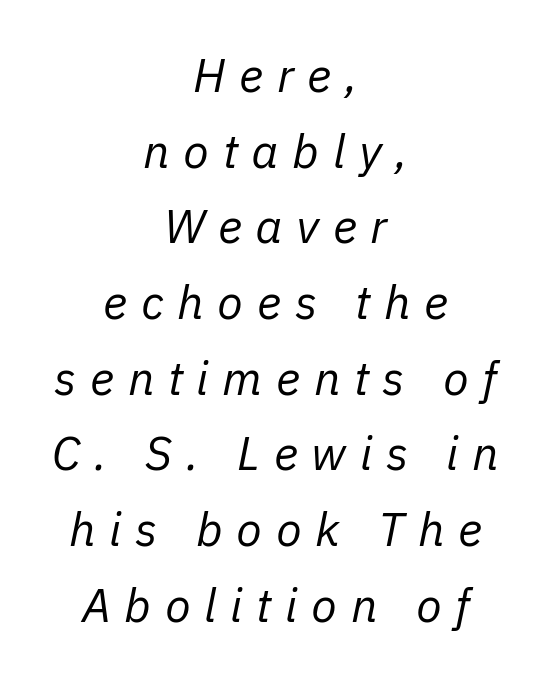
The paragraph has two soft edges and a firm central axis. The passage shown stacks its lines at a standard gap. Looking at the ascenders, they clearly lean. Honestly, the letter spacing is so wide it's the main thing you notice. The specimen omits any rule beneath the text block's lines. The strokes carry an ordinary text weight at most.
